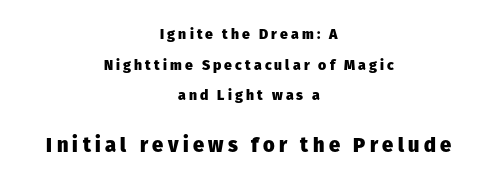
Words float on clear page, feet unadorned. Caption: upper text group reduced, lower text group enlarged. Teacher's note: observe the equal gaps on both sides — that is centered alignment. Does the leading feel generous? Absolutely, it's lavish. The face used here is rendered with a markedly widened letterfit.
